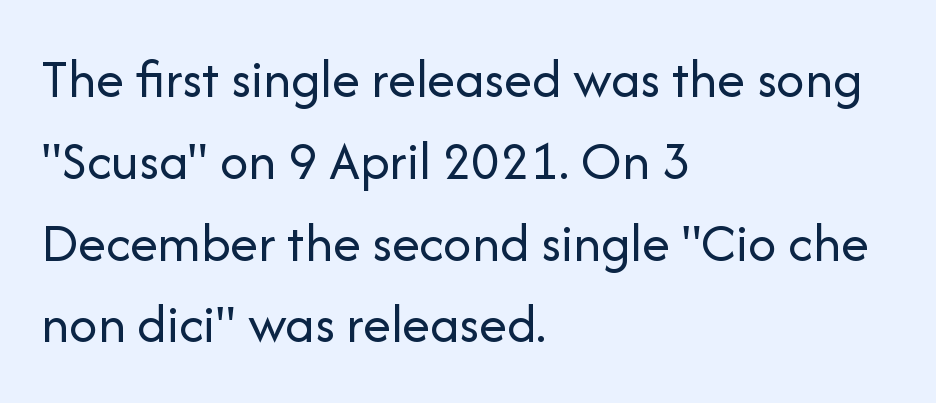
Q: Is the text bold? A: No.
Q: Is the text italic (slanted)? A: No, it is upright.
Q: Is the typeface a serif or a sans-serif typeface? A: Sans-serif.
Q: Is the text underlined? A: No.
Q: How is the paragraph aligned? A: Left-aligned.
Q: Is the spacing between letters normal or unusually wide? A: Normal.
Q: Is the spacing between lines tight, normal or loose? A: Normal.
Q: Width (condensed, normal, or wide)? A: Normal.
Q: Stroke contrast? A: Low.
Q: x-height? A: Medium.
Q: Monospaced? A: No.
